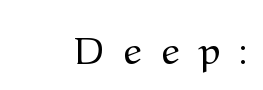
{"serif": "yes", "italic": "no", "bold": "no", "weight": "regular", "width": "wide", "stroke_contrast": "medium", "x_height": "medium", "monospaced": "no", "underline": "no", "align": "right", "letter_spacing": "wide", "letter_spacing_em": 0.5, "glyph_px": 39}
